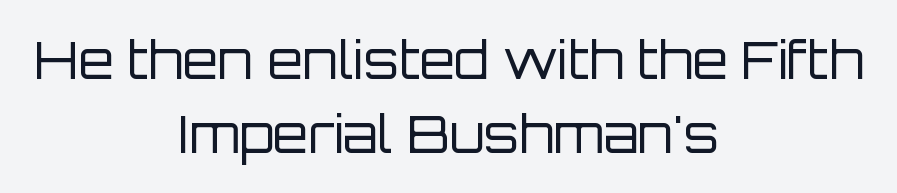
Is the block centered? Yes — each line is placed symmetrically about the middle. Posture: vertical. The face used here is proportionally spaced, like ordinary book or web type. Nothing sits at the stroke ends, so this counts as sans-serif.
